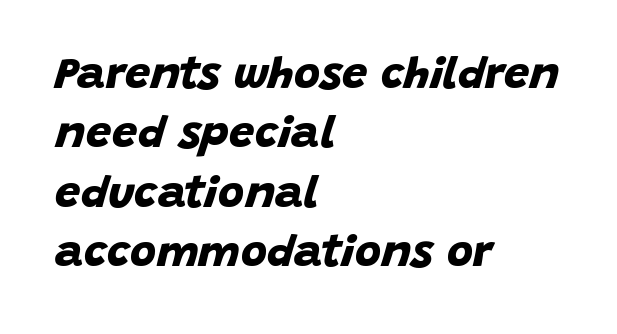
{"serif": "no", "bold": "yes", "weight": "bold", "width": "normal", "stroke_contrast": "low", "x_height": "large", "monospaced": "no", "underline": "no", "align": "left", "line_spacing": "normal", "line_spacing_ratio": 1.32, "letter_spacing": "normal", "letter_spacing_em": 0.0, "glyph_px": 45}
